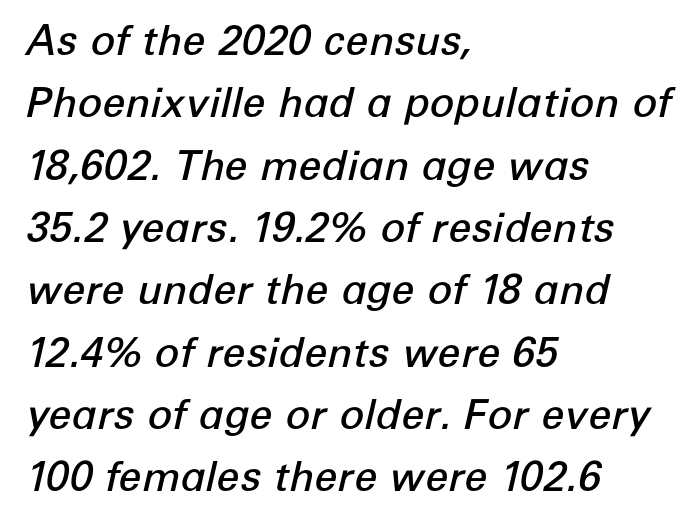
{"italic": "yes", "lean": "right", "slant_degrees": 12, "bold": "semi", "weight": "semibold", "width": "normal", "stroke_contrast": "low", "x_height": "medium", "monospaced": "no", "underline": "no", "align": "left", "line_spacing": "normal", "line_spacing_ratio": 1.52, "letter_spacing": "normal", "letter_spacing_em": 0.0, "glyph_px": 41}
